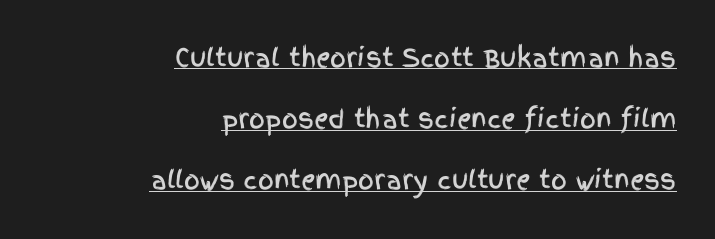
The image shows 25 px text type, upright; set right-aligned, loose line spacing (2.45x), normal letter spacing, underlined.
